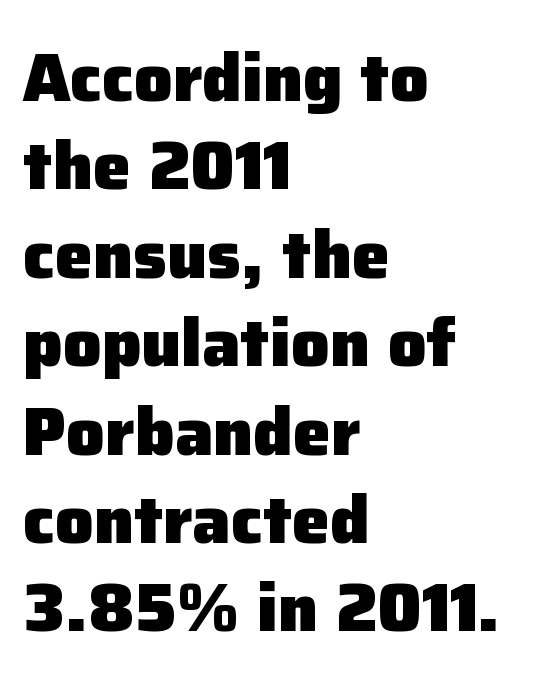
The text block is weighted toward the left margin, trailing off unevenly rightward. A roman cut, with each character standing at attention. You'd pick this weight for a headline — it's a proper bold. No word sits above an underline. Unlike a traditional serif, this face leaves its strokes unadorned.
